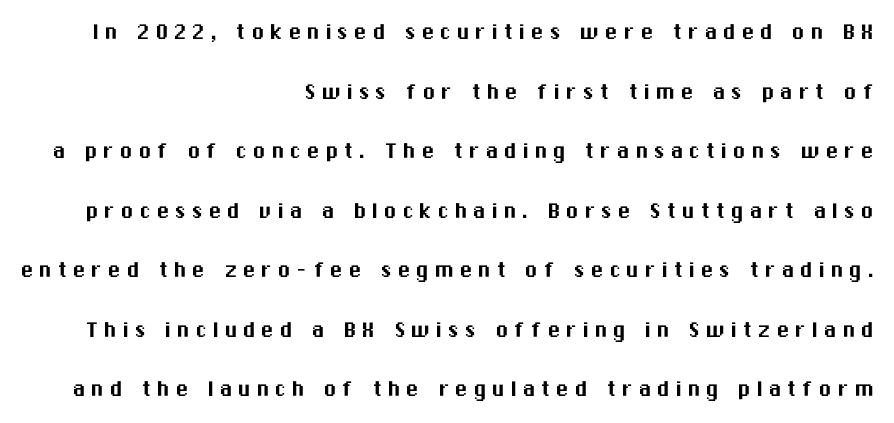
Q: Is the text italic (slanted)? A: No, it is upright.
Q: Is the text underlined? A: No.
Q: How is the paragraph aligned? A: Right-aligned.
Q: Is the spacing between letters normal or unusually wide? A: Unusually wide.
Q: Is the spacing between lines tight, normal or loose? A: Loose.
